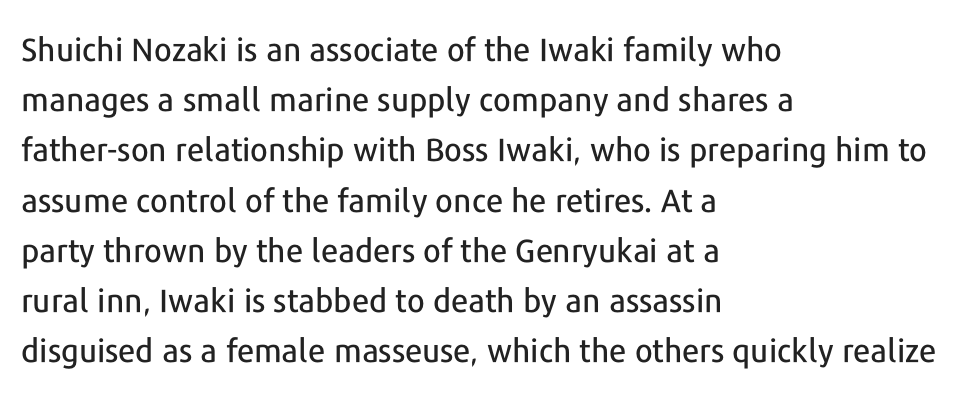
The image shows 32 px sans-serif type, upright; set left-aligned, normal line spacing (1.57x), normal letter spacing, not underlined; low stroke contrast and a medium x-height.
